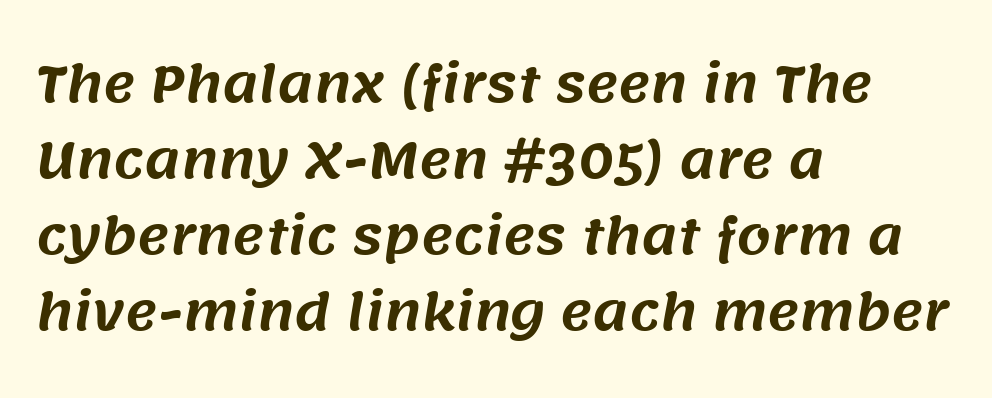
Q: Is the typeface a serif or a sans-serif typeface? A: Sans-serif.
Q: Is the text underlined? A: No.
Q: How is the paragraph aligned? A: Left-aligned.
Q: Is the spacing between letters normal or unusually wide? A: Normal.
Q: Is the spacing between lines tight, normal or loose? A: Normal.
Q: Width (condensed, normal, or wide)? A: Normal.
Q: Stroke contrast? A: Medium.
Q: x-height? A: Large.
Q: Monospaced? A: No.
